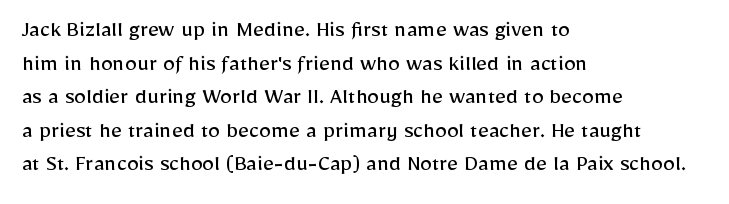
Does the copy run flush right? No — it runs flush left. Does extra space separate the letters? No, they use regular spacing. The letters look calm and open, with moderate or lighter stems. Beneath every word, the page is bare. Normally led — the rows are evenly, conventionally spaced.
